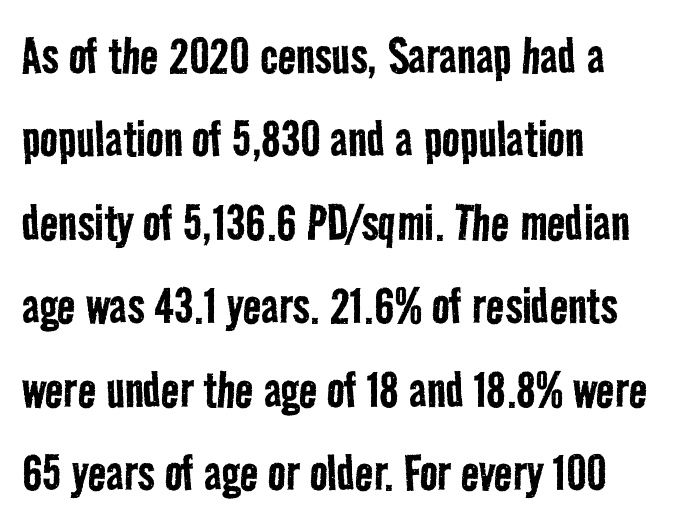
The image shows 60 px regular-weight, condensed sans-serif type; set left-aligned, normal line spacing (1.39x), normal letter spacing, not underlined; low stroke contrast and a medium x-height.
